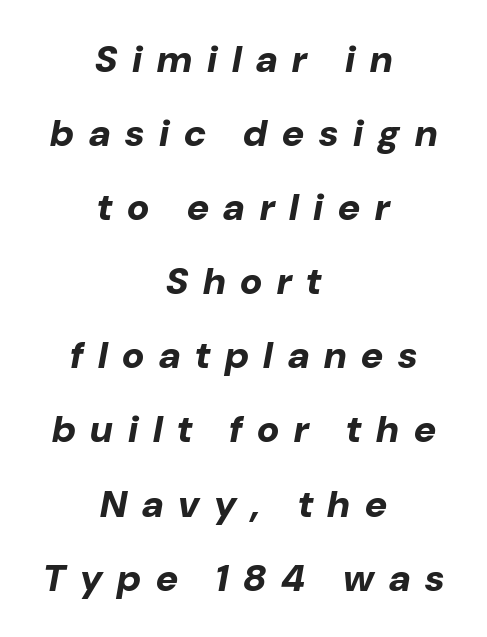
{"italic": "yes", "lean": "right", "slant_degrees": 10, "bold": "yes", "weight": "bold", "width": "normal", "stroke_contrast": "low", "x_height": "medium", "monospaced": "no", "underline": "no", "align": "center", "line_spacing": "loose", "line_spacing_ratio": 1.95, "letter_spacing": "wide", "letter_spacing_em": 0.39, "glyph_px": 38}
